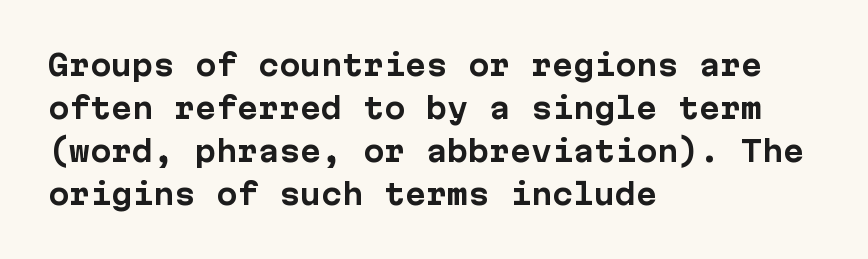
These lines sit exactly where default settings would place them. Stroke terminals: plain, sans-serif. Italic: no, the glyphs are upright roman. The passage shown is not underscored anywhere.
